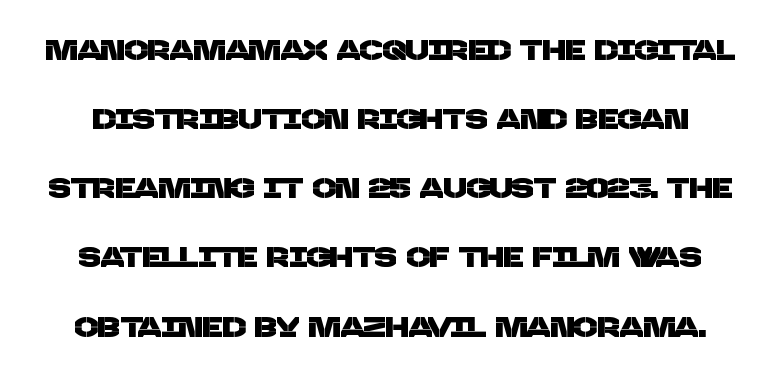
Observe the ordinary spacing: letters are neighbours, not strangers. Any mark beneath the type? The region is blank. Serifs: no, the terminals of the letterforms are clean. The passage shown is typed in a proportional face where columns would drift. You could fit nearly another row in the gap between these rows.
